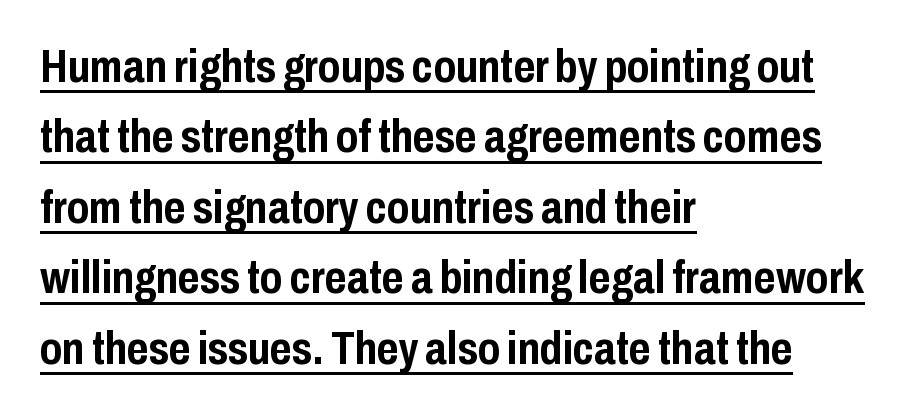
The image shows 47 px semibold, condensed sans-serif type, upright; set left-aligned, normal line spacing (1.5x), normal letter spacing, underlined; low stroke contrast and a medium x-height.
